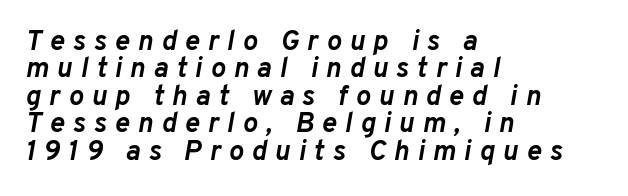
The image shows 28 px semibold type, italic (leaning right); set left-aligned, tight line spacing (0.98x), unusually wide letter spacing (+0.29 em), not underlined; low stroke contrast and a medium x-height.
